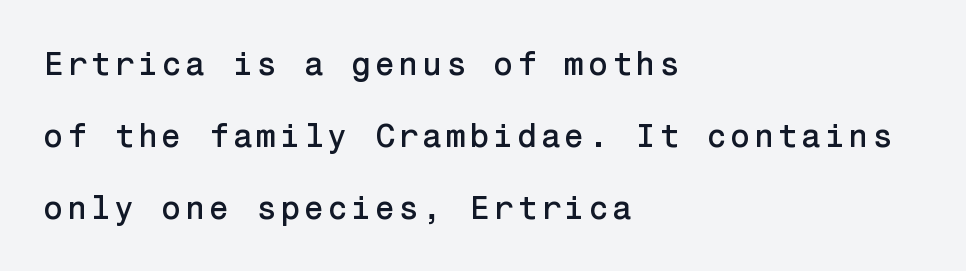
The image shows 33 px sans-serif type, upright; set left-aligned, loose line spacing (2.18x), not underlined; low stroke contrast and a medium x-height.
